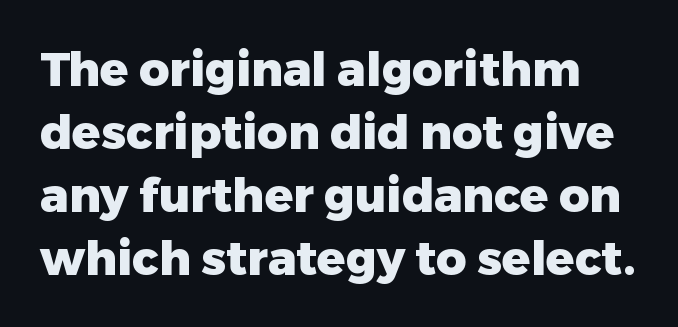
Q: Is the text bold? A: Yes.
Q: Is the text italic (slanted)? A: No, it is upright.
Q: Is the typeface a serif or a sans-serif typeface? A: Sans-serif.
Q: Is the text underlined? A: No.
Q: Is the spacing between letters normal or unusually wide? A: Normal.
Q: Is the spacing between lines tight, normal or loose? A: Normal.
Q: Width (condensed, normal, or wide)? A: Normal.
Q: Stroke contrast? A: Low.
Q: x-height? A: Medium.
Q: Monospaced? A: No.
